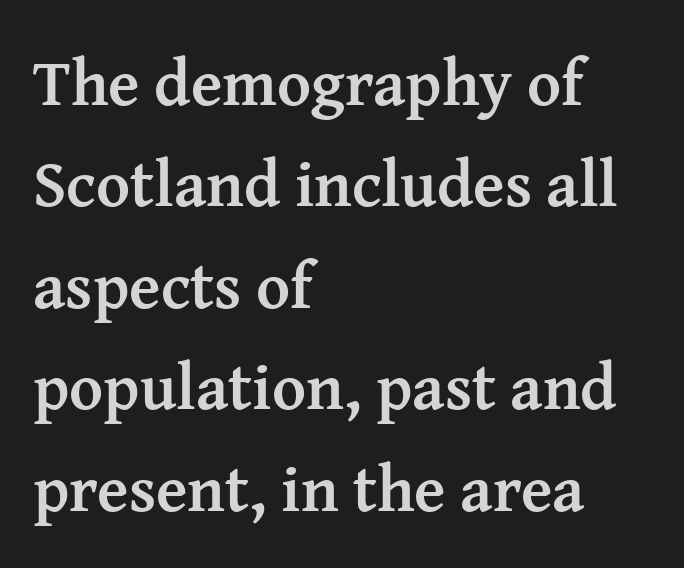
This is the regular roman posture of the typeface. Reading down the column, the eye jumps a familiar distance to each next line. The rag falls on the right side of this text block. You could not count columns in this text — the font is proportionally spaced.
